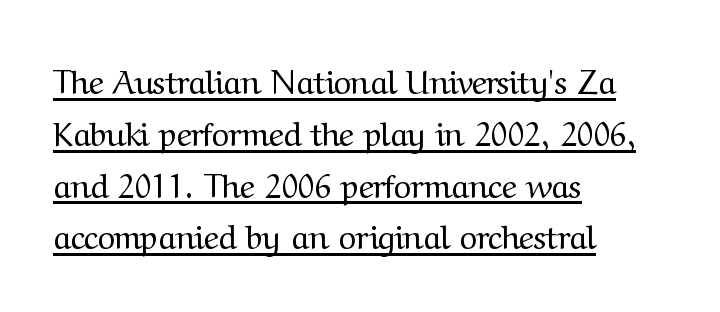
{"serif": "yes", "italic": "no", "bold": "no", "weight": "regular", "width": "normal", "stroke_contrast": "medium", "x_height": "medium", "monospaced": "no", "underline": "yes", "align": "left", "line_spacing": "normal", "line_spacing_ratio": 1.57, "letter_spacing": "normal", "letter_spacing_em": 0.0, "glyph_px": 33}
